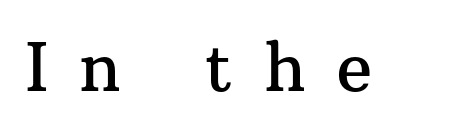
The image shows 67 px serif type, upright; set unusually wide letter spacing (+0.46 em), not underlined; medium stroke contrast and a medium x-height.
